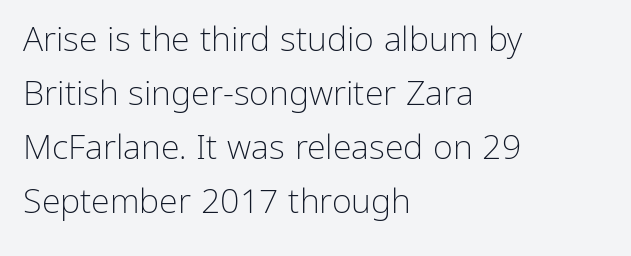
{"serif": "no", "italic": "no", "bold": "no", "weight": "light", "width": "normal", "stroke_contrast": "low", "x_height": "medium", "monospaced": "no", "underline": "no", "align": "left", "line_spacing": "normal", "line_spacing_ratio": 1.59, "letter_spacing": "normal", "letter_spacing_em": 0.0, "glyph_px": 34}
